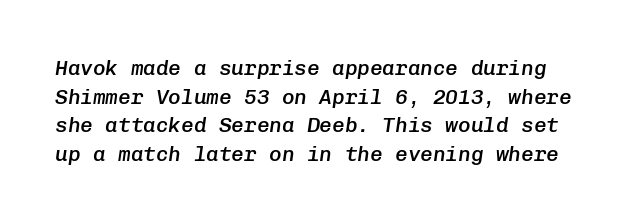
Q: Is the text bold? A: Semi-bold.
Q: Is the text italic (slanted)? A: Yes, it leans right by about 8 degrees.
Q: Is the text underlined? A: No.
Q: Is the spacing between letters normal or unusually wide? A: Normal.
Q: Is the spacing between lines tight, normal or loose? A: Normal.
